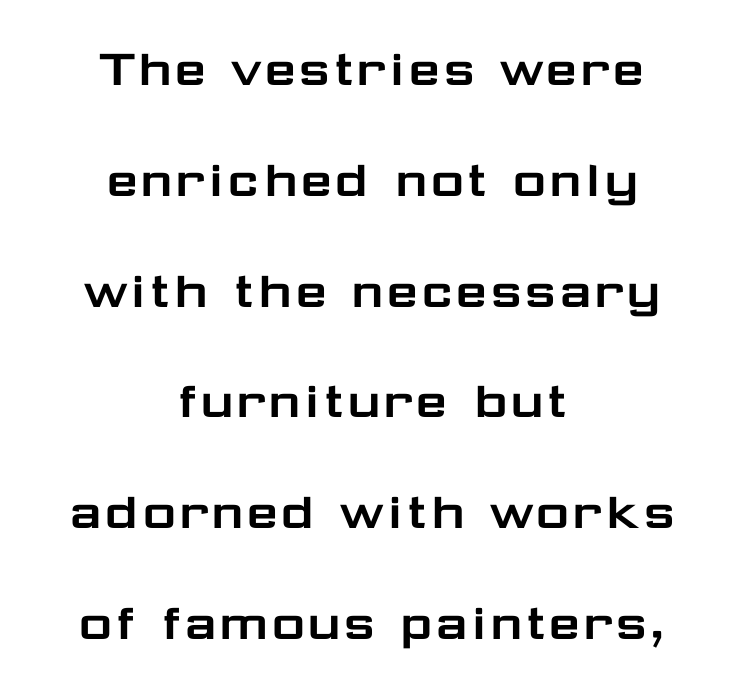
Q: Is the text italic (slanted)? A: No, it is upright.
Q: Is the typeface a serif or a sans-serif typeface? A: Sans-serif.
Q: Is the text underlined? A: No.
Q: How is the paragraph aligned? A: Centered.
Q: Is the spacing between letters normal or unusually wide? A: Normal.
Q: Is the spacing between lines tight, normal or loose? A: Loose.
Q: Width (condensed, normal, or wide)? A: Wide.
Q: Stroke contrast? A: Low.
Q: x-height? A: Medium.
Q: Monospaced? A: No.
